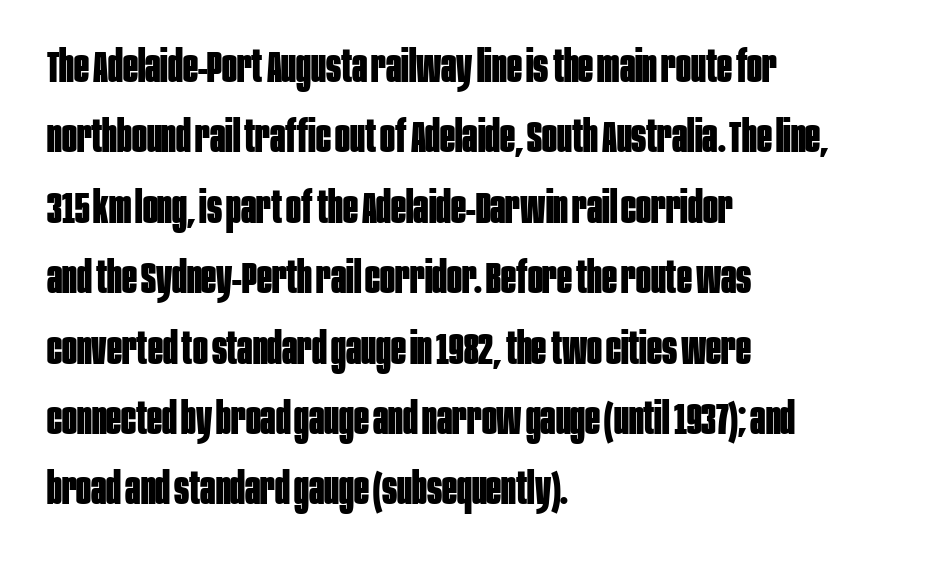
Each new line begins a customary step beneath the previous one. This sample is left-justified, so line endings fall wherever the words run out. Is there any slant? The stems are plumb. Is this a sans? Yes — the strokes have no serifs. The letters advance in unequal steps, a hallmark of proportional type. The font is running at its bold setting.
